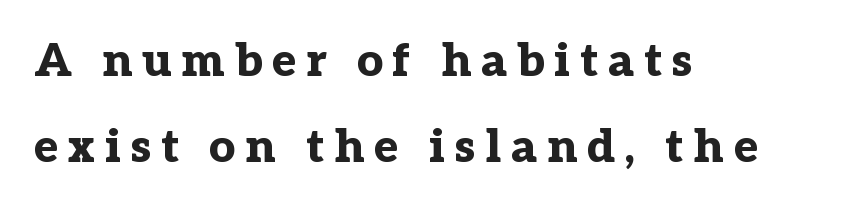
The image shows 46 px bold serif type, upright; set left-aligned, line spacing 1.88x, unusually wide letter spacing (+0.21 em), not underlined; low stroke contrast and a medium x-height.
